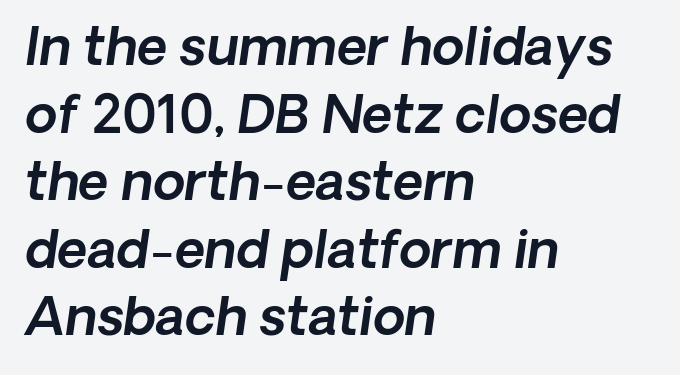
Q: Is the text italic (slanted)? A: Yes, it leans right by about 8 degrees.
Q: Is the text underlined? A: No.
Q: How is the paragraph aligned? A: Left-aligned.
Q: Is the spacing between letters normal or unusually wide? A: Normal.
Q: Is the spacing between lines tight, normal or loose? A: Normal.
Q: Width (condensed, normal, or wide)? A: Normal.
Q: x-height? A: Medium.
Q: Monospaced? A: No.
